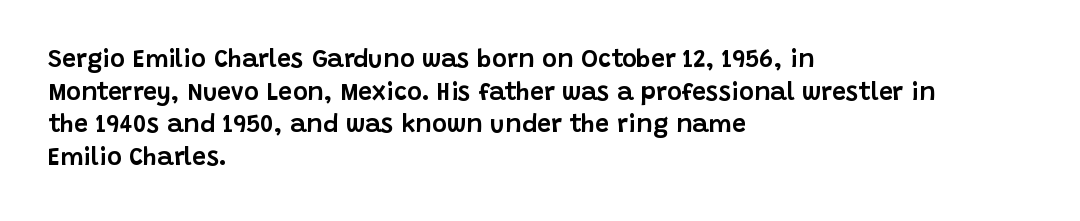
{"italic": "no", "underline": "no", "align": "left", "line_spacing": "normal", "line_spacing_ratio": 1.31, "letter_spacing": "normal", "letter_spacing_em": 0.0, "glyph_px": 25}
